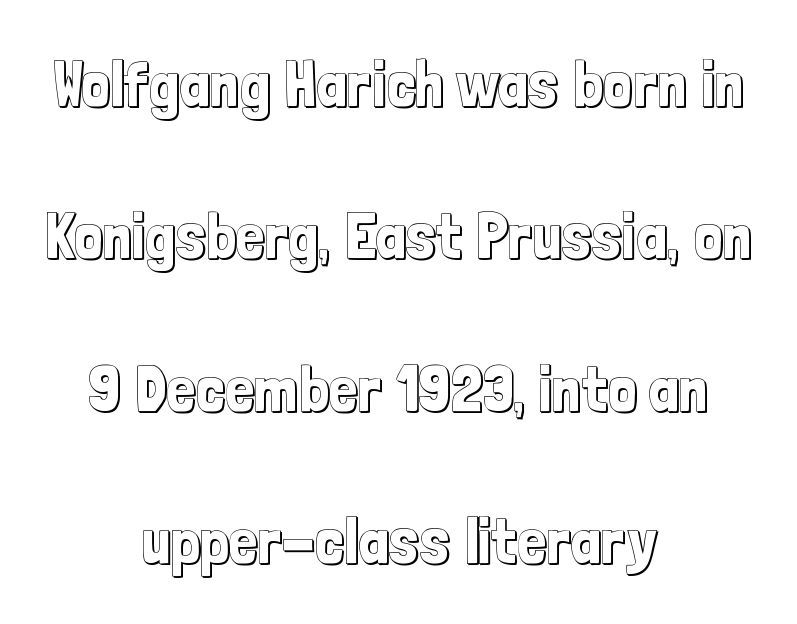
No italicization has been applied; the sample stays upright. The rendering uses natural spacing where letterforms have individual widths. The zone under the glyphs is completely vacant. The passage is arranged like a title page — every line centered. This sample uses plain, unmodified letter spacing. Does the leading feel generous? Absolutely, it's lavish.
